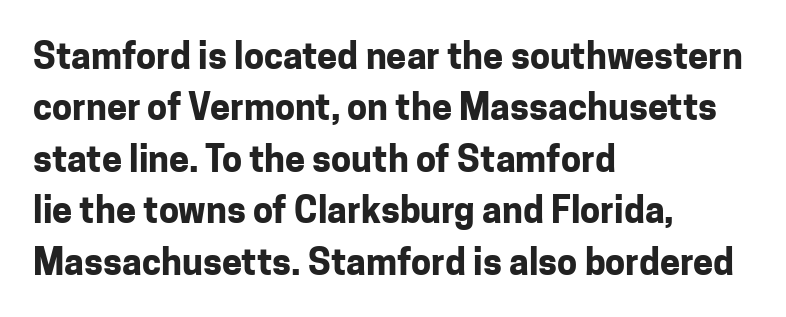
{"serif": "no", "italic": "no", "bold": "yes", "weight": "bold", "width": "normal", "stroke_contrast": "low", "x_height": "medium", "monospaced": "no", "underline": "no", "align": "left", "line_spacing": "normal", "line_spacing_ratio": 1.43, "letter_spacing": "normal", "letter_spacing_em": 0.0, "glyph_px": 36}
